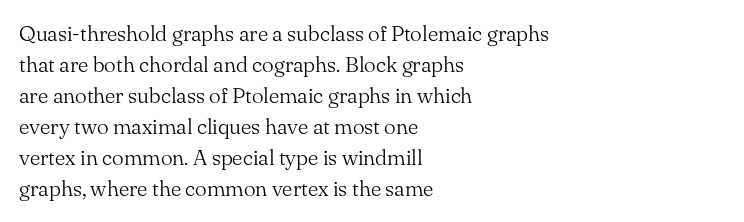
The words here are not underlined. Default kerning and tracking; the words read as compact shapes. The paragraph shown leans on its left margin. Posture: straight, roman, zero tilt. Vertical stems look standard width or narrower in stroke. Vertical spacing — default.
